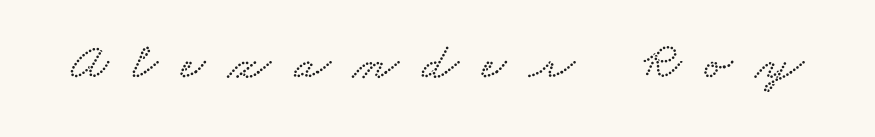
{"width": "wide", "stroke_contrast": "low", "x_height": "small", "monospaced": "no", "underline": "no", "letter_spacing": "wide", "letter_spacing_em": 0.45, "glyph_px": 52}
